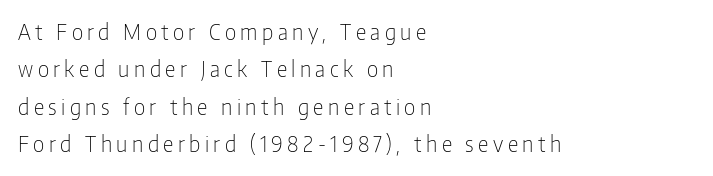
The image shows 21 px text type, upright; set left-aligned, line spacing 1.78x, unusually wide letter spacing (+0.21 em), not underlined.
